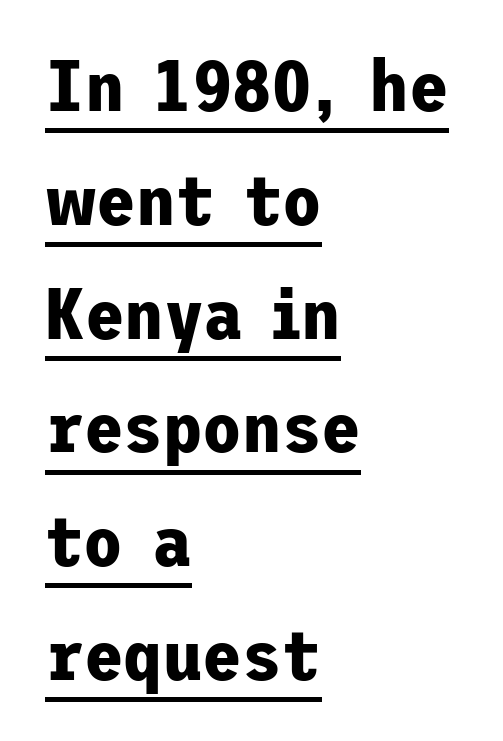
The image shows 72 px bold sans-serif type, upright; set left-aligned, normal line spacing (1.58x), normal letter spacing, underlined; low stroke contrast and a medium x-height.
